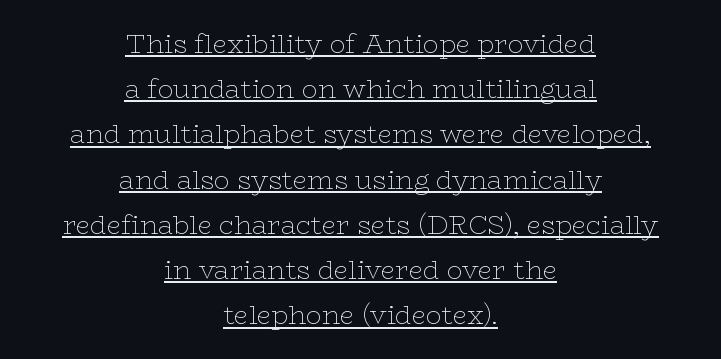
The image shows 26 px text type, upright; set centered, line spacing 1.74x, normal letter spacing, underlined.
